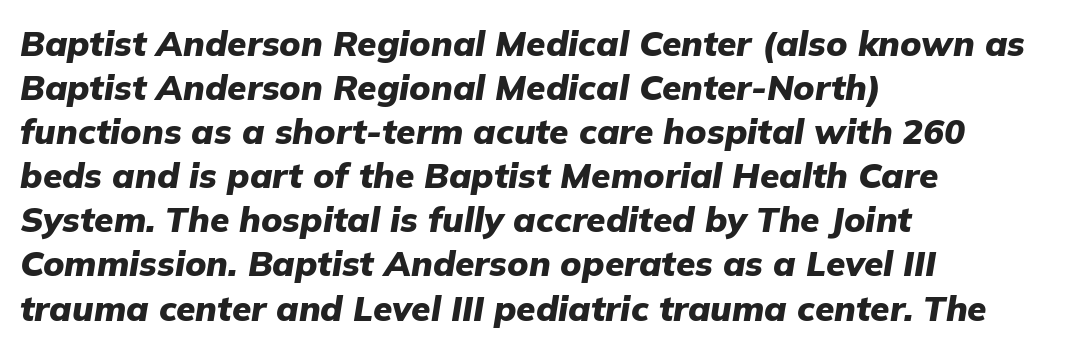
{"italic": "yes", "lean": "right", "slant_degrees": 9, "bold": "yes", "weight": "heavy", "width": "normal", "stroke_contrast": "low", "x_height": "medium", "monospaced": "no", "underline": "no", "align": "left", "line_spacing": "normal", "line_spacing_ratio": 1.26, "letter_spacing": "normal", "letter_spacing_em": 0.0, "glyph_px": 35}
